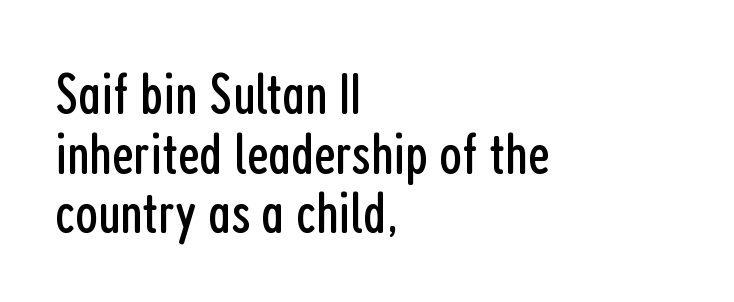
{"serif": "no", "italic": "no", "bold": "no", "weight": "regular", "width": "condensed", "stroke_contrast": "low", "x_height": "medium", "monospaced": "no", "underline": "no", "align": "left", "line_spacing": "tight", "line_spacing_ratio": 1.01, "letter_spacing": "normal", "letter_spacing_em": 0.0, "glyph_px": 59}
